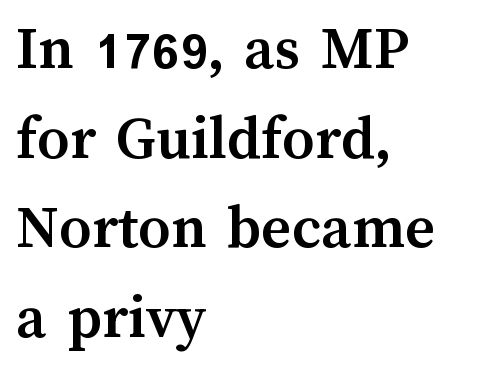
{"italic": "no", "bold": "yes", "weight": "semibold", "width": "normal", "stroke_contrast": "medium", "x_height": "medium", "monospaced": "no", "underline": "no", "align": "left", "line_spacing": "normal", "line_spacing_ratio": 1.4, "letter_spacing": "normal", "letter_spacing_em": 0.0, "glyph_px": 64}
